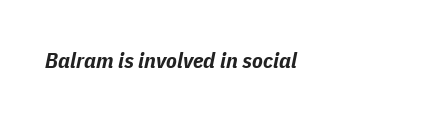
Q: Is the text bold? A: Yes.
Q: Is the text italic (slanted)? A: Yes, it leans right by about 11 degrees.
Q: Is the text underlined? A: No.
Q: How is the paragraph aligned? A: Left-aligned.
Q: Is the spacing between letters normal or unusually wide? A: Normal.
